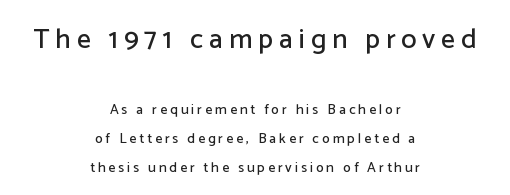
{"serif": "no", "italic": "no", "width": "normal", "stroke_contrast": "low", "x_height": "medium", "monospaced": "no", "underline": "no", "align": "center", "line_spacing": "loose", "line_spacing_ratio": 2.08, "letter_spacing": "wide", "letter_spacing_em": 0.21, "larger_block": "first", "size_ratio": 2.0, "glyph_px": 28}
